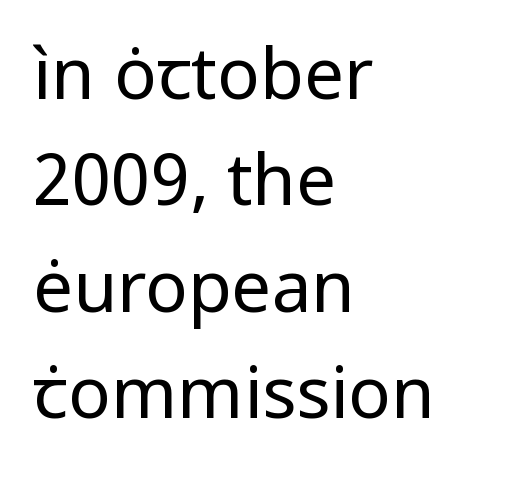
The image shows 71 px regular-weight sans-serif type, upright; set left-aligned, normal line spacing (1.5x), normal letter spacing, not underlined; low stroke contrast and a medium x-height.
